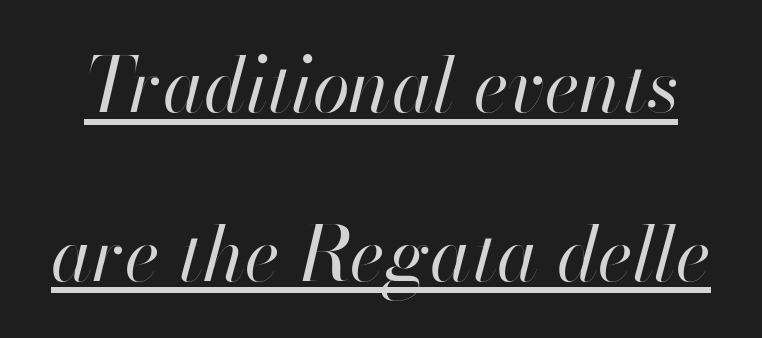
{"italic": "yes", "lean": "right", "slant_degrees": 13, "bold": "no", "weight": "regular", "width": "normal", "stroke_contrast": "high", "x_height": "small", "monospaced": "no", "underline": "yes", "line_spacing": "loose", "line_spacing_ratio": 2.22, "letter_spacing": "normal", "letter_spacing_em": 0.0, "glyph_px": 76}
